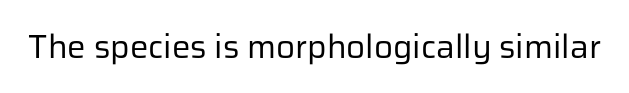
The image shows 33 px regular-weight sans-serif type, upright; set normal letter spacing, not underlined; low stroke contrast and a medium x-height.
